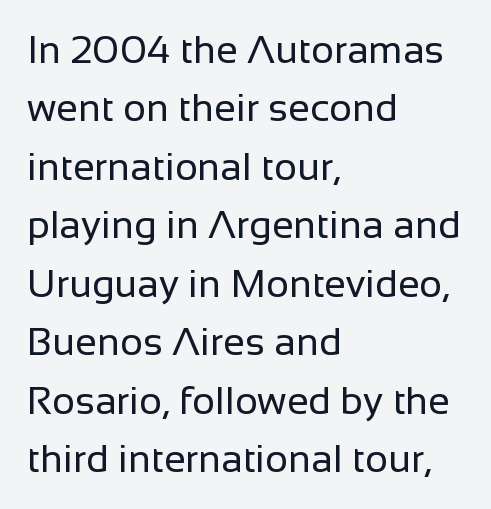
{"serif": "no", "italic": "no", "bold": "no", "weight": "regular", "width": "normal", "stroke_contrast": "low", "x_height": "medium", "monospaced": "no", "underline": "no", "align": "left", "line_spacing": "normal", "line_spacing_ratio": 1.5, "letter_spacing": "normal", "letter_spacing_em": 0.0, "glyph_px": 39}
